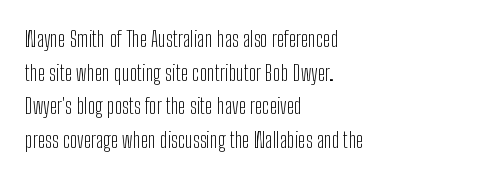
Unbolded letterforms with no extra heft. The letterforms sit shoulder to shoulder at normal distance. Line spacing here is normal. Glance below the letters and you will spot only blank space. Visually the block forms a straight wall on the left and a jagged coastline on the right.
